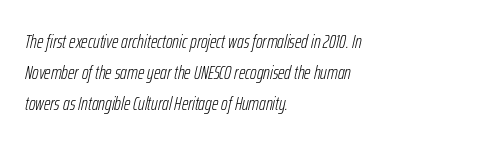
{"italic": "yes", "lean": "right", "slant_degrees": 12, "bold": "no", "underline": "no", "align": "left", "line_spacing": "normal", "line_spacing_ratio": 1.56, "letter_spacing": "normal", "letter_spacing_em": 0.0, "glyph_px": 20}
